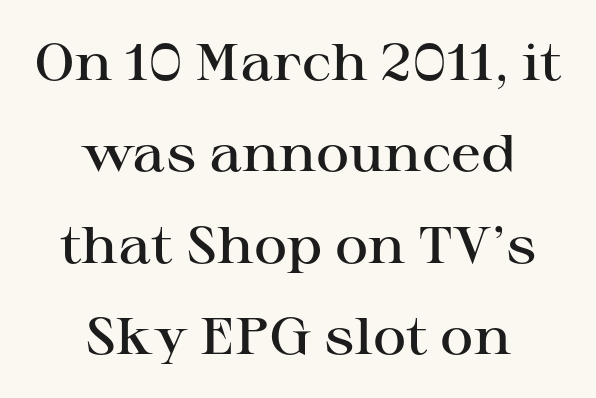
{"serif": "yes", "italic": "no", "bold": "semi", "weight": "semibold", "width": "wide", "stroke_contrast": "high", "x_height": "medium", "monospaced": "no", "underline": "no", "align": "center", "line_spacing_ratio": 1.79, "letter_spacing": "normal", "letter_spacing_em": 0.0, "glyph_px": 51}
